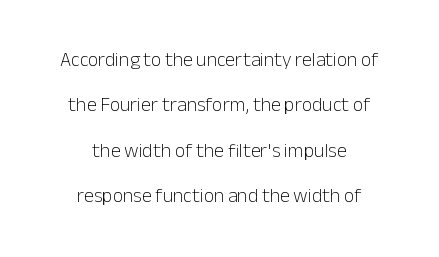
{"italic": "no", "bold": "no", "underline": "no", "align": "center", "line_spacing": "loose", "line_spacing_ratio": 2.27, "letter_spacing": "normal", "letter_spacing_em": 0.0, "glyph_px": 20}
